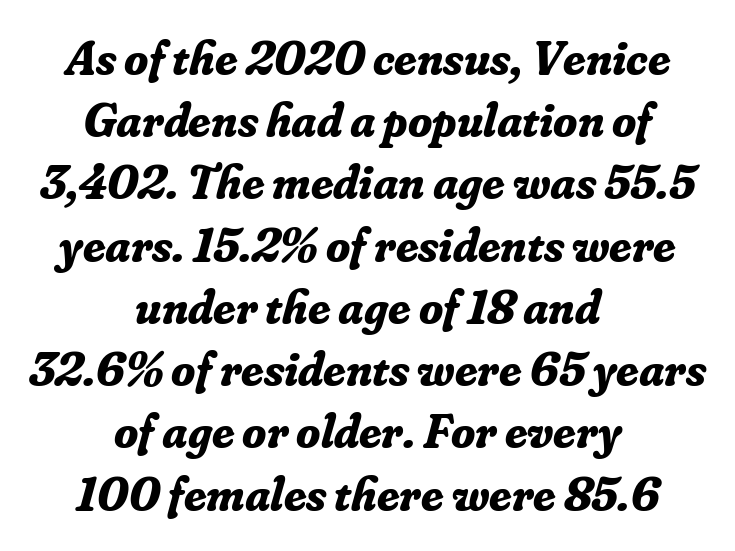
Varying glyph widths throughout — classic text-font behaviour. The axis of the letterforms is tilted away from vertical. Examine the stroke ends and you'll spot serifs. These lines are centered, leaving both edges ragged.
